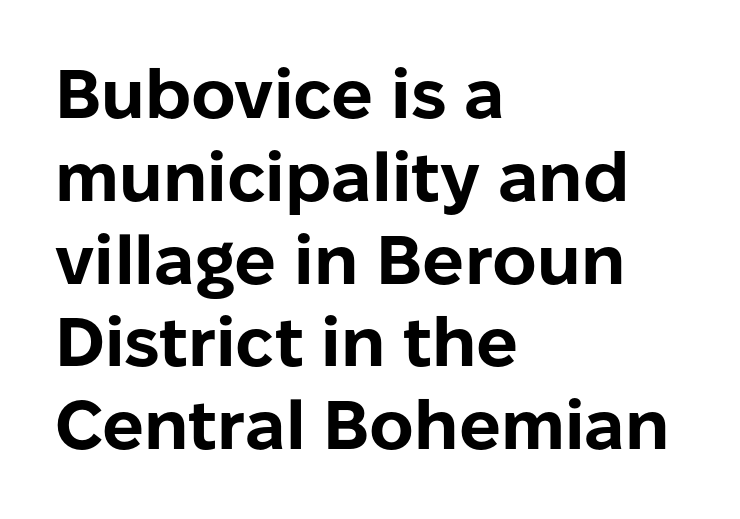
The image shows 69 px bold sans-serif type, upright; set left-aligned, line spacing 1.2x, normal letter spacing, not underlined; low stroke contrast and a medium x-height.
